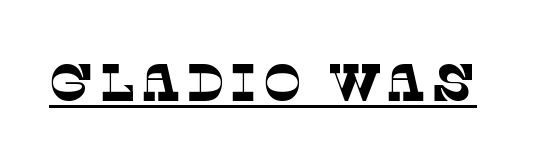
The image shows 52 px thin serif type; set underlined; low stroke contrast and a large x-height.
